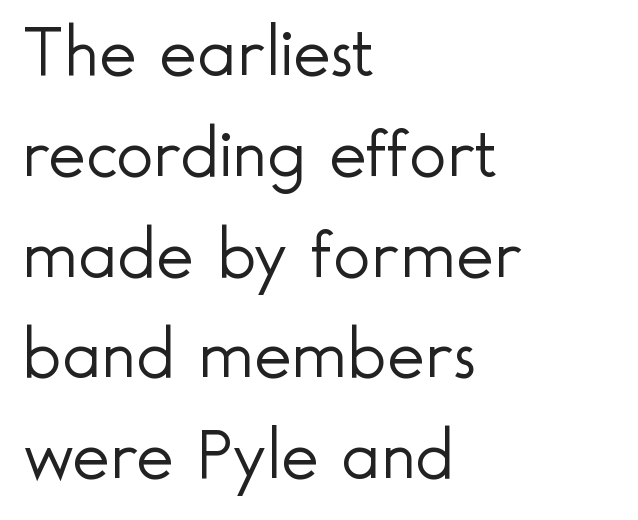
Q: Is the text bold? A: No.
Q: Is the text italic (slanted)? A: No, it is upright.
Q: Is the typeface a serif or a sans-serif typeface? A: Sans-serif.
Q: Is the text underlined? A: No.
Q: How is the paragraph aligned? A: Left-aligned.
Q: Is the spacing between letters normal or unusually wide? A: Normal.
Q: Is the spacing between lines tight, normal or loose? A: Normal.
Q: Width (condensed, normal, or wide)? A: Normal.
Q: x-height? A: Small.
Q: Monospaced? A: No.
